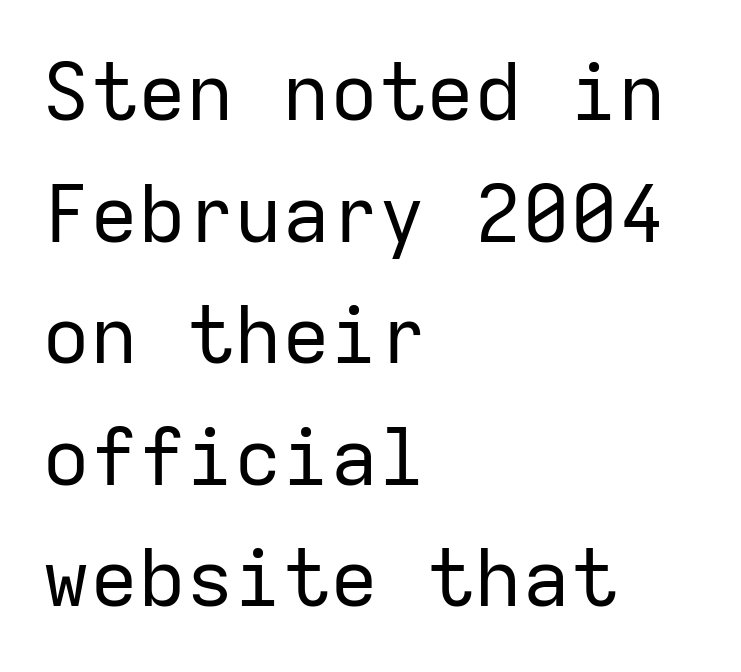
The compositor pushed each line to the left boundary. The tracking reads as untouched default to a designer's eye. The type family on display is of the sans-serif kind. Just letters on the line, the space beneath them empty. Does the leading feel generous? No, just average. Stems and bowls with no extra thickness — not bold.
